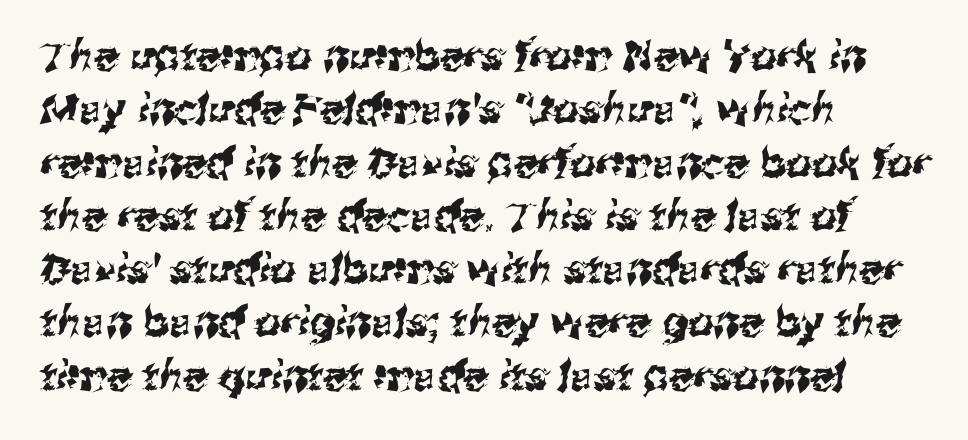
Q: Is the typeface a serif or a sans-serif typeface? A: Sans-serif.
Q: Is the text underlined? A: No.
Q: How is the paragraph aligned? A: Left-aligned.
Q: Is the spacing between letters normal or unusually wide? A: Normal.
Q: Is the spacing between lines tight, normal or loose? A: Normal.
Q: Width (condensed, normal, or wide)? A: Normal.
Q: Stroke contrast? A: Medium.
Q: x-height? A: Medium.
Q: Monospaced? A: No.
